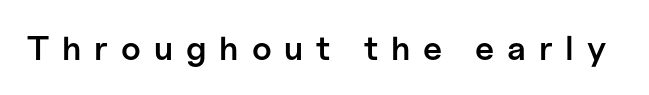
A typesetter would call this proportional, since set widths differ per character. Every character sits straight up, as roman type does. The tracking reads as deliberately expanded to a designer's eye. Unmarked baselines from the first word to the last.
